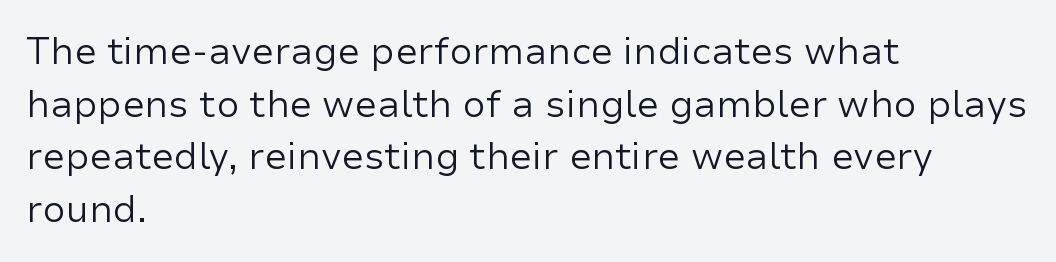
The image shows 37 px regular-weight sans-serif type, upright; set left-aligned, normal line spacing (1.42x), normal letter spacing, not underlined; low stroke contrast and a medium x-height.
